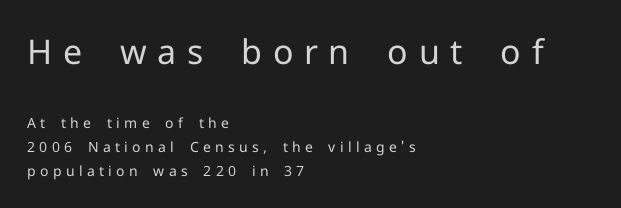
The image shows 34 px regular-weight sans-serif type, upright; set left-aligned, line spacing 1.72x, unusually wide letter spacing (+0.31 em), not underlined; the first (top) block is 2.43x larger; low stroke contrast and a medium x-height.
